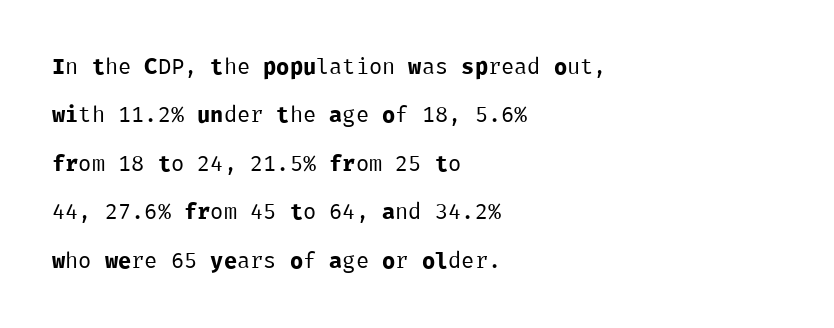
This rendering uses left alignment, leaving the right contour irregular. Check under the words: just untouched page. The strokes are not fattened; the text isn't bold. Quick note: interline space is abundant. This is roman type, the default non-slanted kind.
